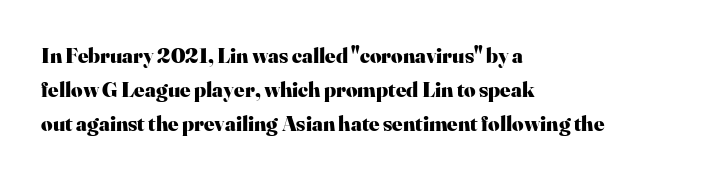
The image shows 22 px bold type, upright; set left-aligned, normal line spacing (1.54x), normal letter spacing, not underlined.
